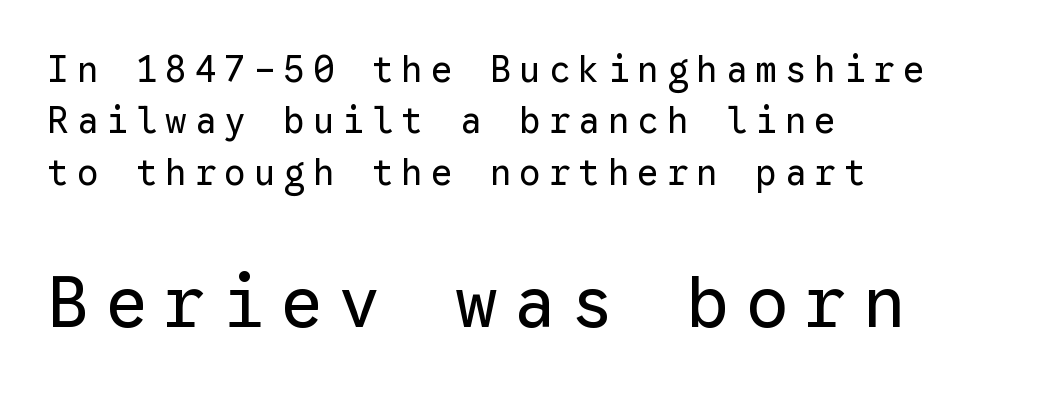
Q: Is the text bold? A: No.
Q: Is the text italic (slanted)? A: No, it is upright.
Q: Is the typeface a serif or a sans-serif typeface? A: Sans-serif.
Q: Is the text underlined? A: No.
Q: How is the paragraph aligned? A: Left-aligned.
Q: Is the spacing between letters normal or unusually wide? A: Unusually wide.
Q: Is the spacing between lines tight, normal or loose? A: Normal.
Q: Which block of text is set in a larger size, the first (top) or the second (bottom)? A: The second (bottom) one.
Q: Width (condensed, normal, or wide)? A: Normal.
Q: Stroke contrast? A: Low.
Q: x-height? A: Medium.
Q: Monospaced? A: Yes.
